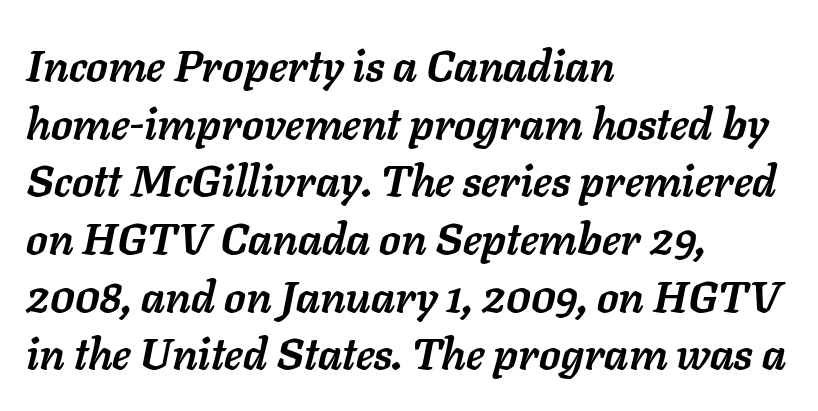
Each line starts at the same left margin while the right side varies. There's an unmistakable incline to the writing here. These lines sit exactly where default settings would place them. The tracking reads as untouched default to a designer's eye. Here the designer chose a conventional face with non-uniform glyph widths. You'd pick this weight for a headline — it's a proper bold.
